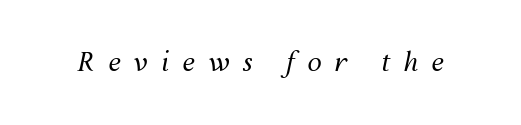
{"italic": "yes", "lean": "right", "slant_degrees": 12, "bold": "no", "underline": "no", "letter_spacing": "wide", "letter_spacing_em": 0.5, "glyph_px": 26}
